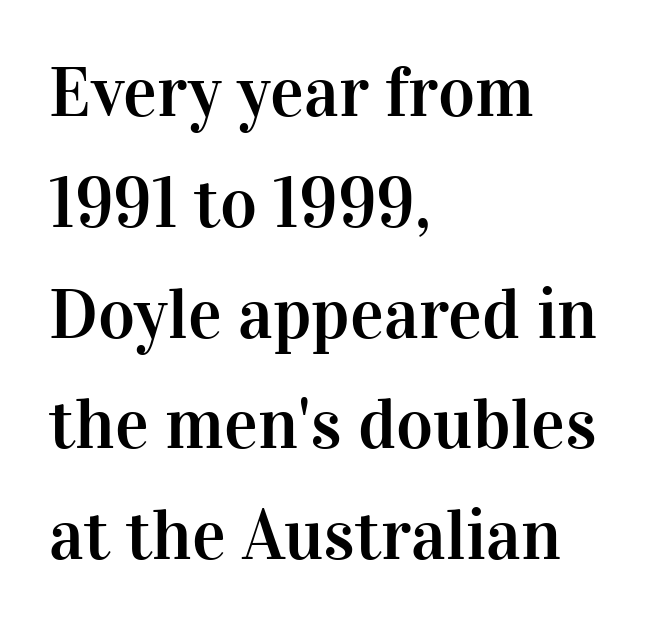
The image shows 71 px serif type, upright; set left-aligned, normal line spacing (1.56x), normal letter spacing, not underlined; high stroke contrast and a medium x-height.
